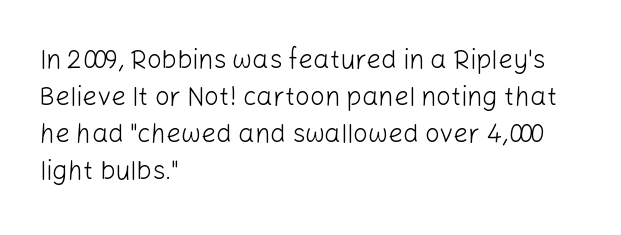
Rule under the text: the space is simply empty. The tracking reads as untouched default to a designer's eye. Compared with a typical body face, this is equally light or lighter still. A student would call this left alignment; a typographer would say flush left, rag right. The rows are spaced the way most documents space them.
